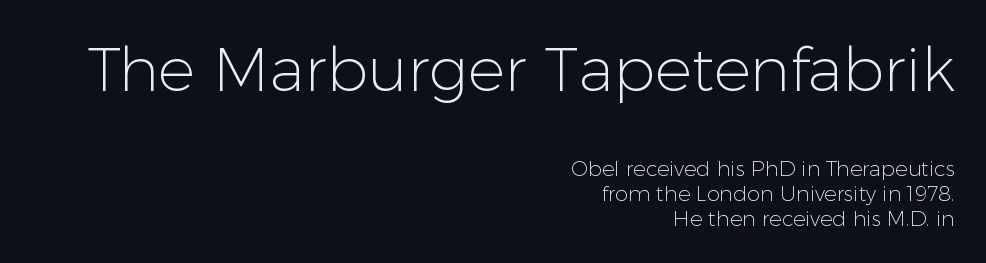
This rendering features lettering with no underline. Is there any slant? The stems are plumb. Summary of weight: not heavy and not bold. Honestly, the letter spacing is just normal — you wouldn't notice it. Grotesque or geometric, the face here clearly has no serifs. A typesetter would call this proportional, since set widths differ per character.
